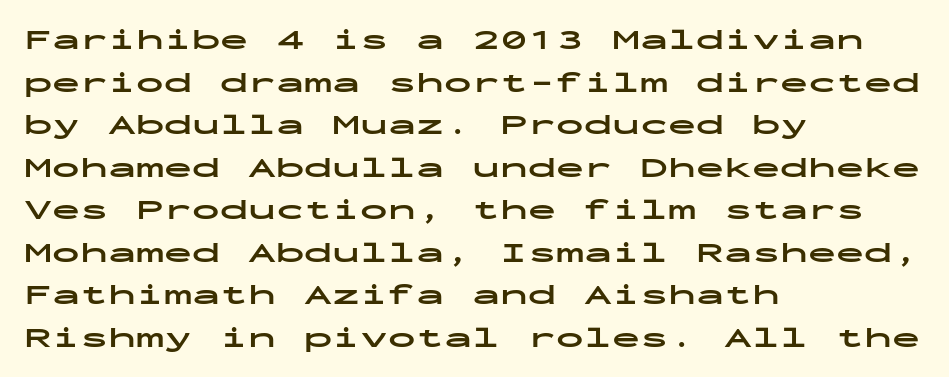
Notice how descenders clear the ascenders below comfortably — that's standard leading. Note the uniform advance width — an 'i' takes as much space as an 'm'. Is there any slant? The stems are plumb. Unmarked baselines from the first word to the last. Layout note: lines flush left. How heavy is the stroke? Heavy — this is a bold.
